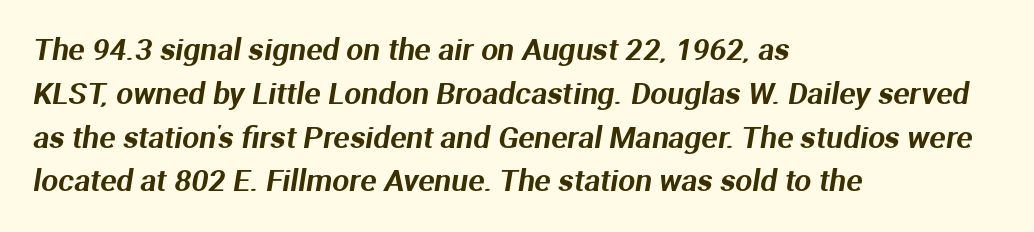
Q: Is the typeface a serif or a sans-serif typeface? A: Sans-serif.
Q: Is the text underlined? A: No.
Q: How is the paragraph aligned? A: Left-aligned.
Q: Is the spacing between letters normal or unusually wide? A: Normal.
Q: Is the spacing between lines tight, normal or loose? A: Normal.
Q: Width (condensed, normal, or wide)? A: Normal.
Q: Stroke contrast? A: Medium.
Q: x-height? A: Medium.
Q: Monospaced? A: No.
